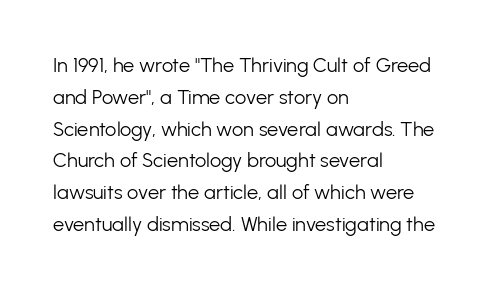
Q: Is the text bold? A: No.
Q: Is the text italic (slanted)? A: No, it is upright.
Q: Is the text underlined? A: No.
Q: How is the paragraph aligned? A: Left-aligned.
Q: Is the spacing between letters normal or unusually wide? A: Normal.
Q: Is the spacing between lines tight, normal or loose? A: Normal.
